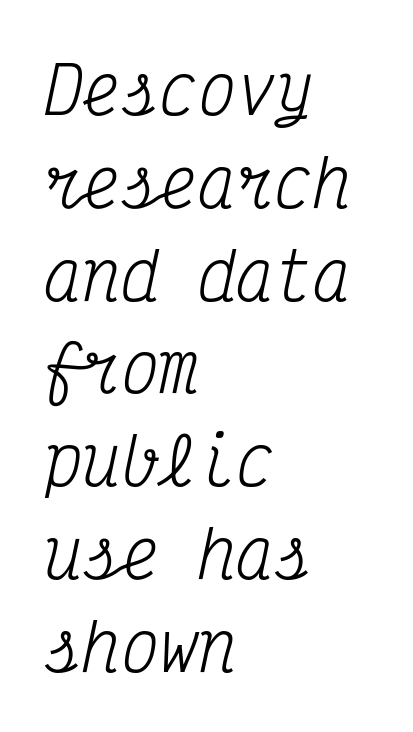
Each stroke keeps to a modest, everyday thickness or less. Caption: standard tracking, unaltered. Words float on clear page, feet unadorned. Observe the lean: these are italic letterforms. Little horizontal feet cap the strokes, marking this as serif type.
